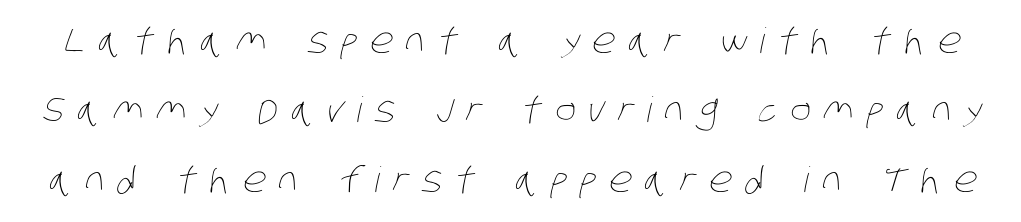
The font sits on the lighter half of the weight spectrum, regular included. Bare-footed words on every line. Do the characters align in a grid? No, the font is proportional. These lines stand farther apart than default settings would place them. The rendering inserts visible extra space after every character.
